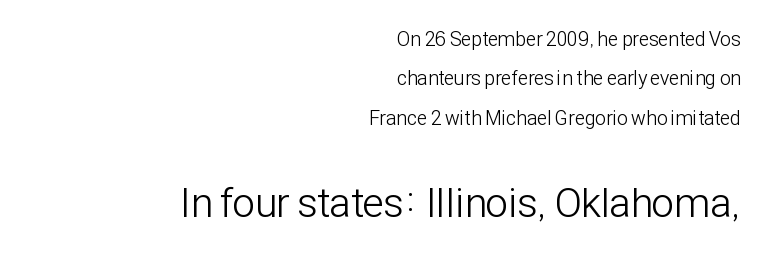
The rendering keeps characters at their native spacing. These lines are rendered in a variable-pitch font. The font's upright variant was chosen for this text. The block of text is sparse from top to bottom, with ample space between rows. Each row of text sits above clean, open space.
